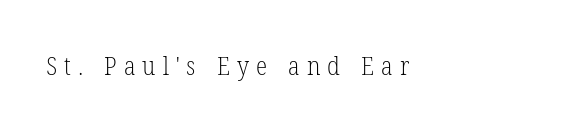
{"italic": "no", "bold": "no", "underline": "no", "letter_spacing": "wide", "letter_spacing_em": 0.27, "glyph_px": 26}
